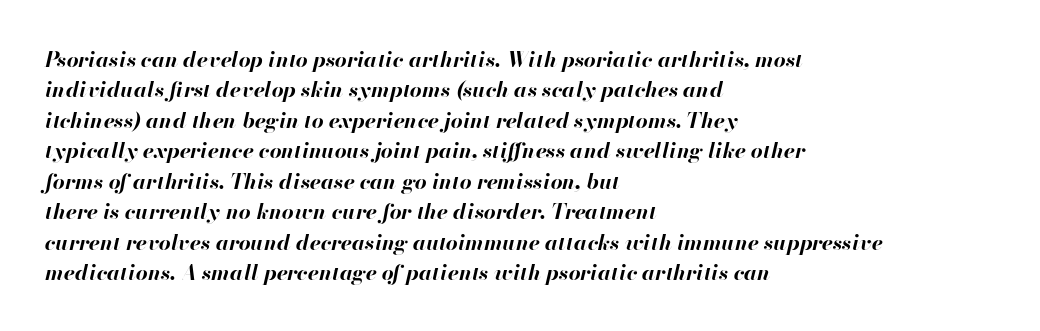
{"italic": "yes", "lean": "right", "slant_degrees": 13, "bold": "yes", "underline": "no", "align": "left", "line_spacing": "normal", "line_spacing_ratio": 1.45, "letter_spacing": "normal", "letter_spacing_em": 0.0, "glyph_px": 21}
